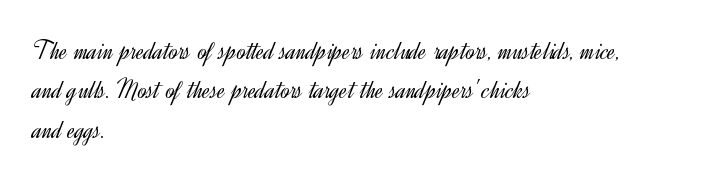
The image shows 27 px text type; set left-aligned, normal line spacing (1.46x), normal letter spacing, not underlined.
